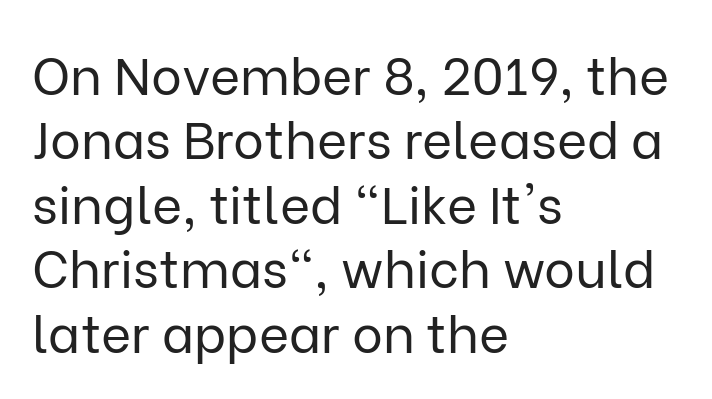
The letters advance in unequal steps, a hallmark of proportional type. Just letters on the line, the space beneath them empty. The text block is weighted toward the left margin, trailing off unevenly rightward. The axis of the letterforms is exactly vertical. The characters display no serif detailing; their extremities are plain. Honestly, the letter spacing is just normal — you wouldn't notice it.
